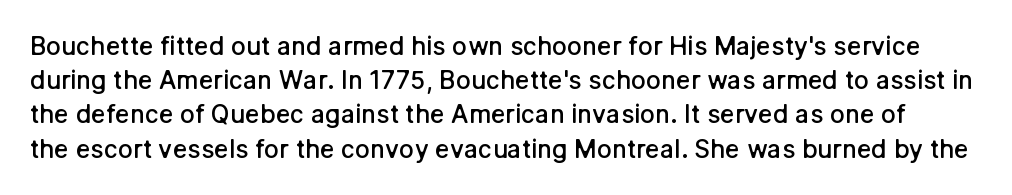
The image shows 25 px text type, upright; set normal line spacing (1.37x), normal letter spacing, not underlined.
